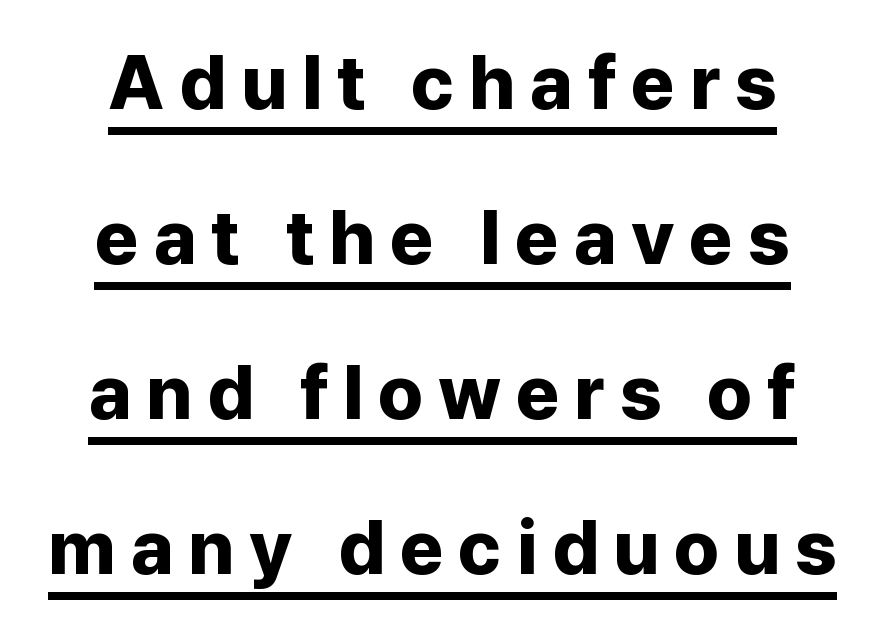
{"serif": "no", "italic": "no", "bold": "yes", "weight": "bold", "width": "normal", "stroke_contrast": "low", "x_height": "medium", "monospaced": "no", "underline": "yes", "line_spacing": "loose", "line_spacing_ratio": 2.04, "glyph_px": 76}
